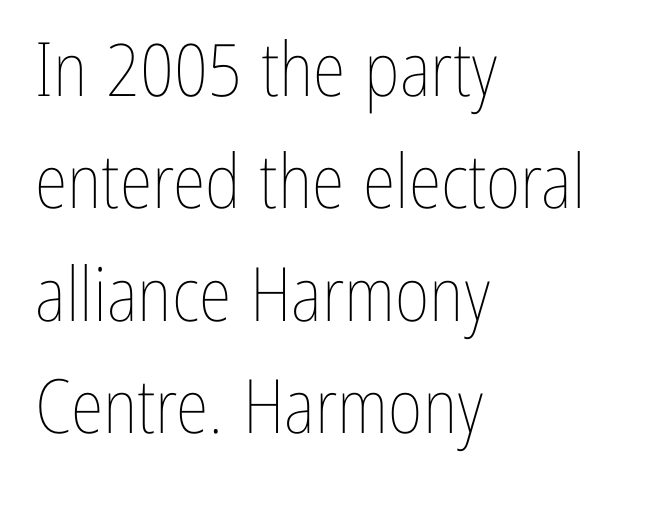
Note the varied advance widths — an 'i' is clearly narrower than an 'm'. Underline: absent. The paragraph shown leans on its left margin. Unlike italic type, these characters show no tilt at all.
